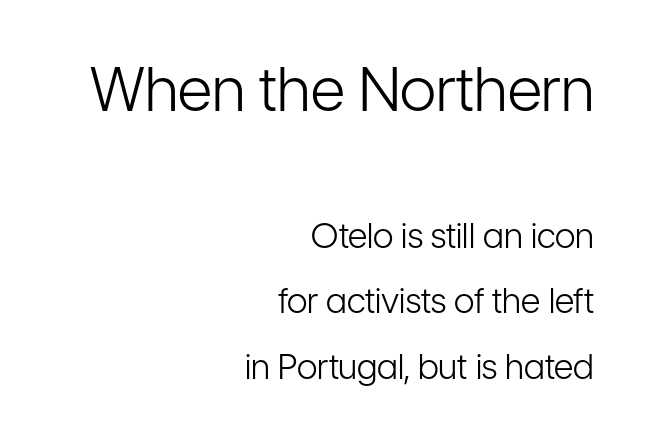
Q: Is the text bold? A: No.
Q: Is the text italic (slanted)? A: No, it is upright.
Q: Is the typeface a serif or a sans-serif typeface? A: Sans-serif.
Q: Is the text underlined? A: No.
Q: How is the paragraph aligned? A: Right-aligned.
Q: Is the spacing between letters normal or unusually wide? A: Normal.
Q: Is the spacing between lines tight, normal or loose? A: Loose.
Q: Which block of text is set in a larger size, the first (top) or the second (bottom)? A: The first (top) one.
Q: Width (condensed, normal, or wide)? A: Condensed.
Q: Stroke contrast? A: Low.
Q: x-height? A: Medium.
Q: Monospaced? A: No.
